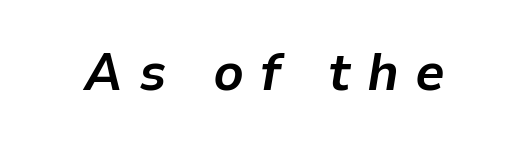
{"italic": "yes", "lean": "right", "slant_degrees": 9, "bold": "yes", "weight": "bold", "width": "normal", "stroke_contrast": "low", "x_height": "medium", "monospaced": "no", "underline": "no", "letter_spacing": "wide", "letter_spacing_em": 0.3, "glyph_px": 53}
